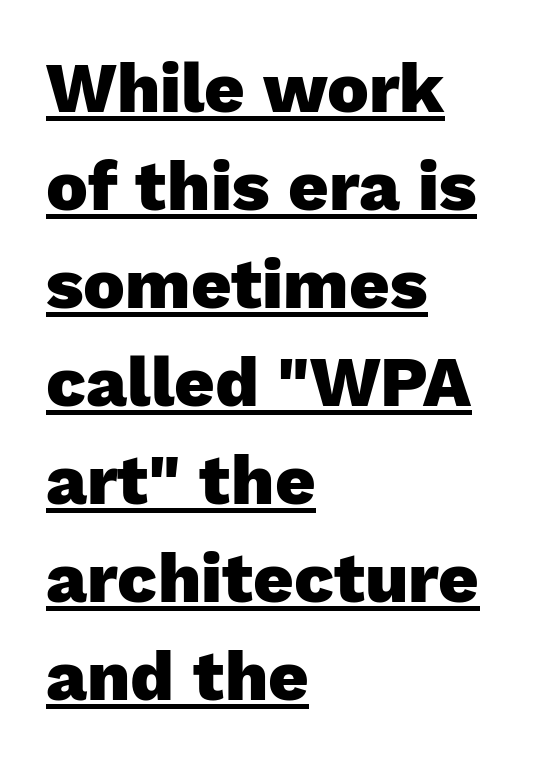
{"serif": "no", "italic": "no", "bold": "yes", "weight": "heavy", "width": "normal", "stroke_contrast": "low", "x_height": "medium", "monospaced": "no", "underline": "yes", "align": "left", "line_spacing": "normal", "line_spacing_ratio": 1.4, "letter_spacing": "normal", "letter_spacing_em": 0.0, "glyph_px": 70}
